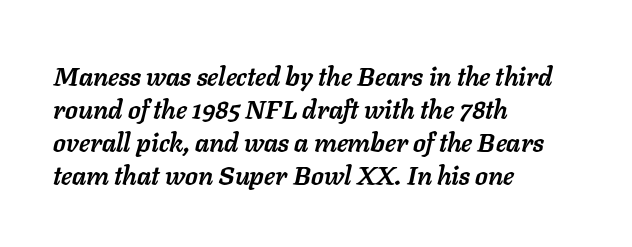
{"italic": "yes", "lean": "right", "slant_degrees": 11, "bold": "yes", "underline": "no", "align": "left", "line_spacing": "normal", "line_spacing_ratio": 1.27, "letter_spacing": "normal", "letter_spacing_em": 0.0, "glyph_px": 26}
